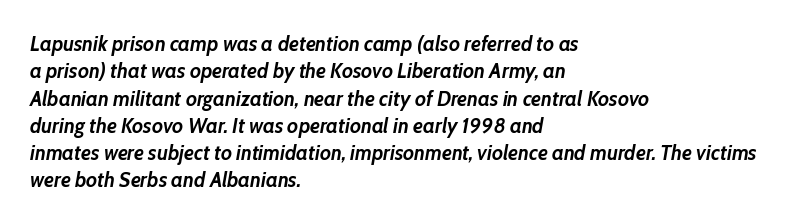
{"italic": "yes", "lean": "right", "slant_degrees": 10, "bold": "yes", "underline": "no", "align": "left", "line_spacing": "normal", "line_spacing_ratio": 1.3, "letter_spacing": "normal", "letter_spacing_em": 0.0, "glyph_px": 21}
